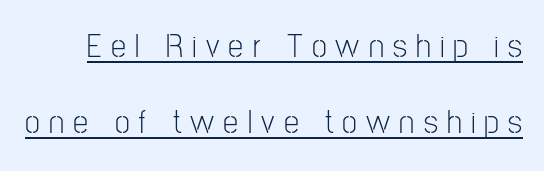
Q: Is the text bold? A: No.
Q: Is the text italic (slanted)? A: No, it is upright.
Q: Is the typeface a serif or a sans-serif typeface? A: Sans-serif.
Q: Is the text underlined? A: Yes.
Q: Is the spacing between letters normal or unusually wide? A: Unusually wide.
Q: Is the spacing between lines tight, normal or loose? A: Loose.
Q: Width (condensed, normal, or wide)? A: Condensed.
Q: Stroke contrast? A: Low.
Q: x-height? A: Medium.
Q: Monospaced? A: No.
